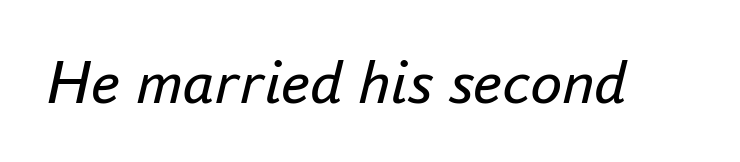
The image shows 64 px regular-weight type, italic (leaning right); set normal letter spacing, not underlined; low stroke contrast and a small x-height.
